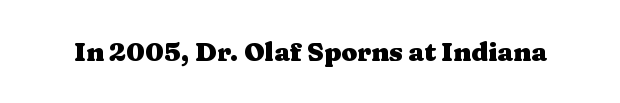
{"italic": "no", "bold": "yes", "underline": "no", "letter_spacing": "normal", "letter_spacing_em": 0.0, "glyph_px": 26}
